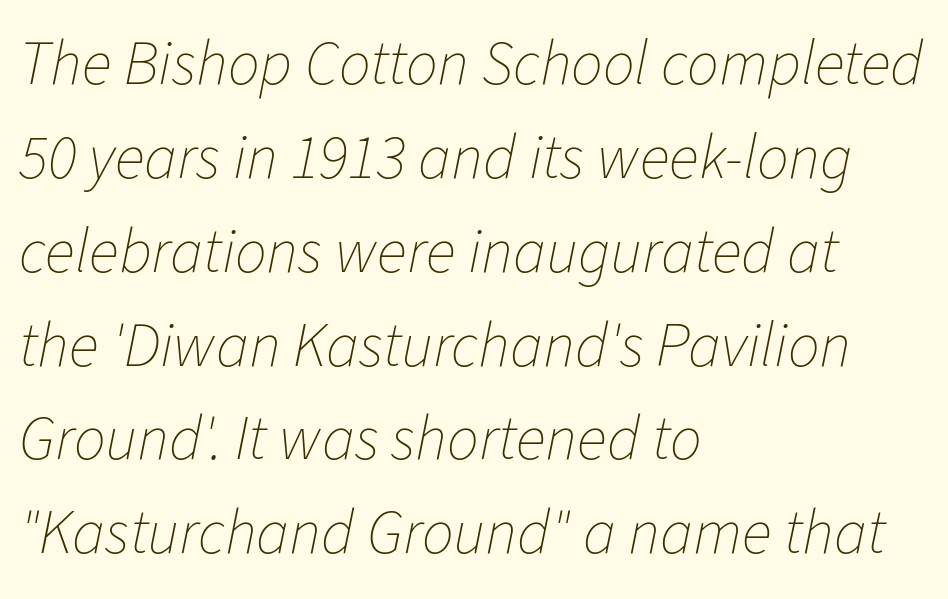
Q: Is the text bold? A: No.
Q: Is the text italic (slanted)? A: Yes, it leans right by about 11 degrees.
Q: Is the text underlined? A: No.
Q: How is the paragraph aligned? A: Left-aligned.
Q: Is the spacing between letters normal or unusually wide? A: Normal.
Q: Is the spacing between lines tight, normal or loose? A: Normal.
Q: Width (condensed, normal, or wide)? A: Normal.
Q: Stroke contrast? A: Low.
Q: x-height? A: Medium.
Q: Monospaced? A: No.
